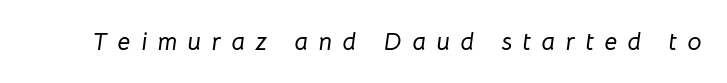
The image shows 25 px text type, italic (leaning right); set unusually wide letter spacing (+0.42 em), not underlined.
